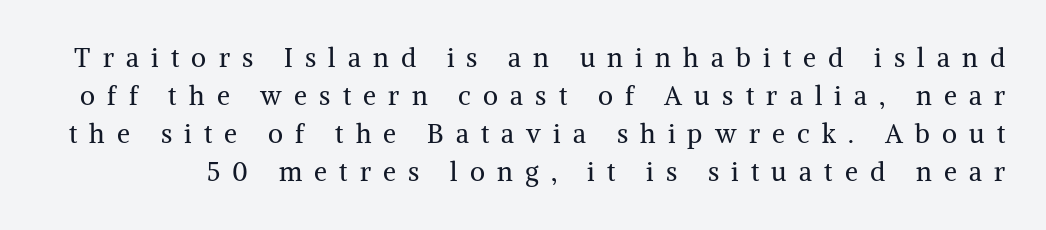
The image shows 26 px text type, upright; set normal line spacing (1.46x), unusually wide letter spacing (+0.47 em), not underlined.
